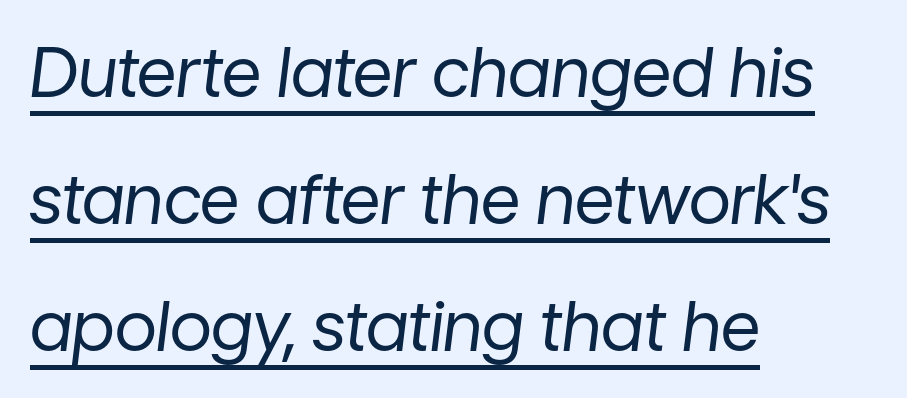
Q: Is the text bold? A: No.
Q: Is the text italic (slanted)? A: Yes, it leans right by about 7 degrees.
Q: Is the text underlined? A: Yes.
Q: How is the paragraph aligned? A: Left-aligned.
Q: Is the spacing between letters normal or unusually wide? A: Normal.
Q: Width (condensed, normal, or wide)? A: Normal.
Q: Stroke contrast? A: Low.
Q: x-height? A: Medium.
Q: Monospaced? A: No.
